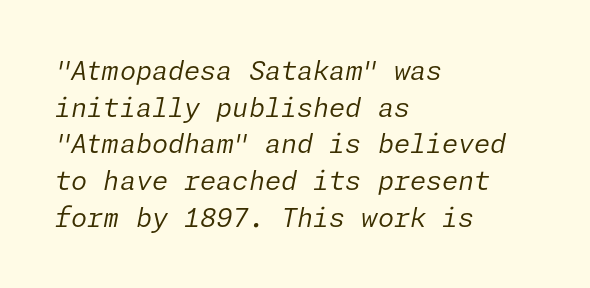
{"italic": "yes", "lean": "right", "slant_degrees": 11, "bold": "no", "underline": "no", "align": "left", "line_spacing": "normal", "line_spacing_ratio": 1.41, "letter_spacing": "normal", "letter_spacing_em": 0.0, "glyph_px": 26}
